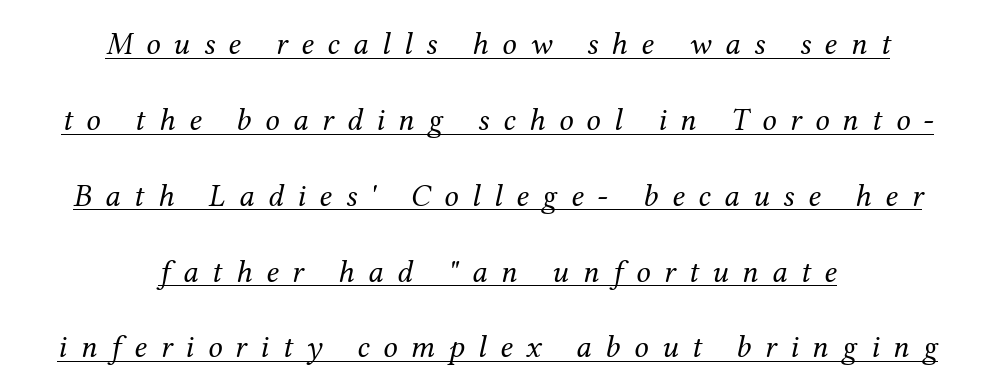
Q: Is the text bold? A: No.
Q: Is the text italic (slanted)? A: Yes, it leans right by about 12 degrees.
Q: Is the typeface a serif or a sans-serif typeface? A: Serif.
Q: Is the text underlined? A: Yes.
Q: How is the paragraph aligned? A: Centered.
Q: Is the spacing between letters normal or unusually wide? A: Unusually wide.
Q: Is the spacing between lines tight, normal or loose? A: Loose.
Q: Width (condensed, normal, or wide)? A: Normal.
Q: Stroke contrast? A: Medium.
Q: x-height? A: Medium.
Q: Monospaced? A: No.
